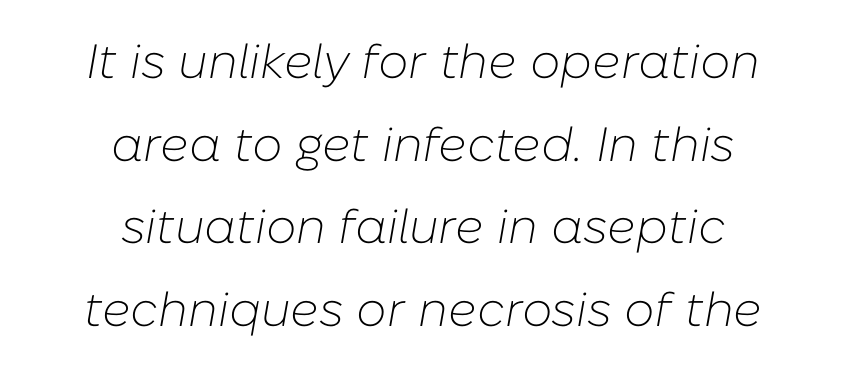
Q: Is the text bold? A: No.
Q: Is the text italic (slanted)? A: Yes, it leans right by about 10 degrees.
Q: Is the text underlined? A: No.
Q: How is the paragraph aligned? A: Centered.
Q: Is the spacing between letters normal or unusually wide? A: Normal.
Q: Width (condensed, normal, or wide)? A: Normal.
Q: Stroke contrast? A: Low.
Q: x-height? A: Medium.
Q: Monospaced? A: No.
